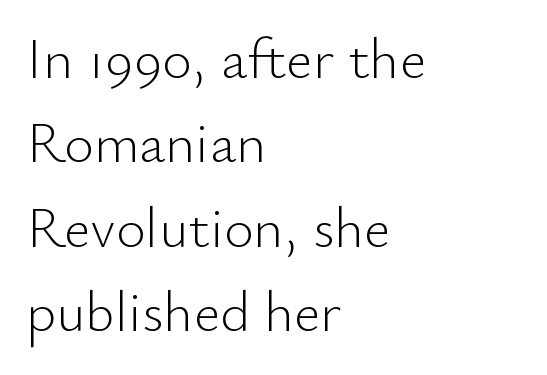
The image shows 57 px light sans-serif type, upright; set left-aligned, normal line spacing (1.48x), normal letter spacing, not underlined; low stroke contrast and a small x-height.
